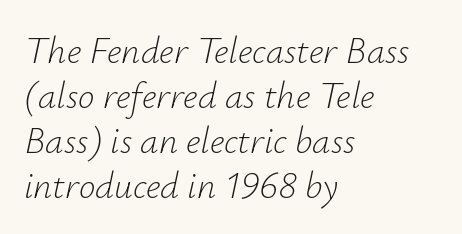
Q: Is the text bold? A: No.
Q: Is the text italic (slanted)? A: Yes, it leans right by about 12 degrees.
Q: Is the text underlined? A: No.
Q: How is the paragraph aligned? A: Left-aligned.
Q: Is the spacing between letters normal or unusually wide? A: Normal.
Q: Width (condensed, normal, or wide)? A: Normal.
Q: Stroke contrast? A: Low.
Q: x-height? A: Small.
Q: Monospaced? A: No.
